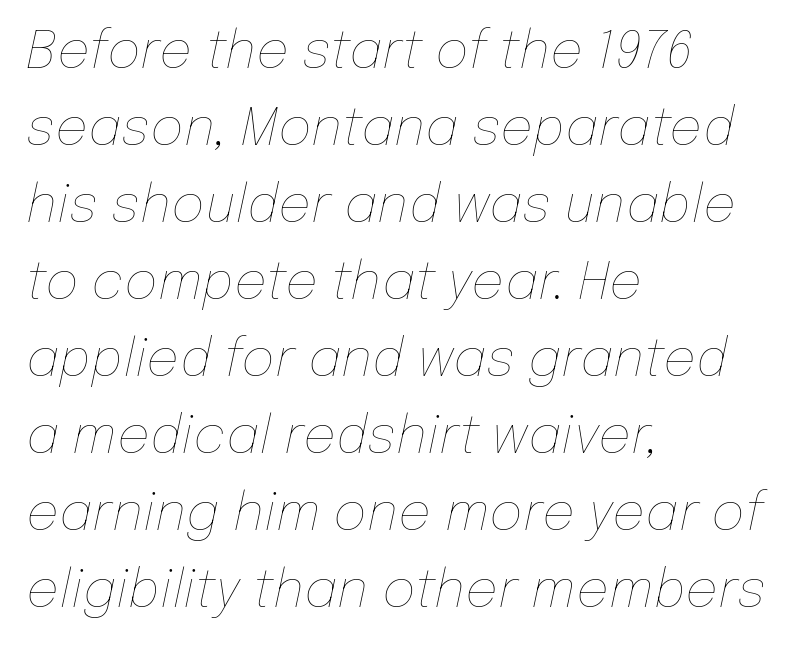
Does the leading feel generous? No, just average. Each word holds together tightly as a unit, with standard inter-letter gaps. Each line starts at the same left margin while the right side varies. The gap between lines stays unmarked.
